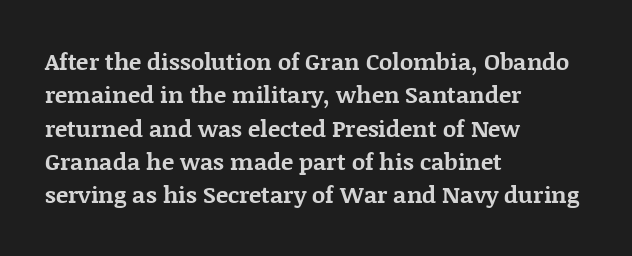
Q: Is the text bold? A: Yes.
Q: Is the text italic (slanted)? A: No, it is upright.
Q: Is the text underlined? A: No.
Q: How is the paragraph aligned? A: Left-aligned.
Q: Is the spacing between letters normal or unusually wide? A: Normal.
Q: Is the spacing between lines tight, normal or loose? A: Normal.
